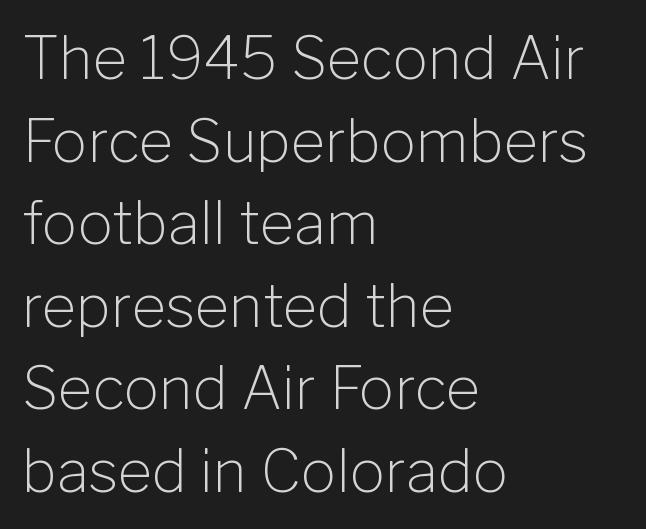
Q: Is the text bold? A: No.
Q: Is the text italic (slanted)? A: No, it is upright.
Q: Is the typeface a serif or a sans-serif typeface? A: Sans-serif.
Q: Is the text underlined? A: No.
Q: How is the paragraph aligned? A: Left-aligned.
Q: Is the spacing between letters normal or unusually wide? A: Normal.
Q: Is the spacing between lines tight, normal or loose? A: Normal.
Q: Width (condensed, normal, or wide)? A: Normal.
Q: Stroke contrast? A: Low.
Q: x-height? A: Medium.
Q: Monospaced? A: No.
